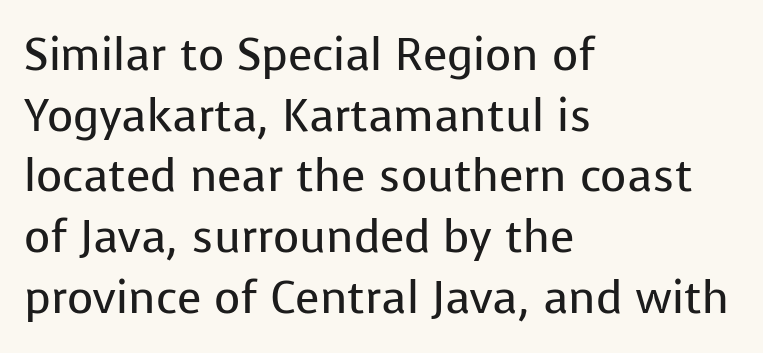
Q: Is the text bold? A: No.
Q: Is the text italic (slanted)? A: No, it is upright.
Q: Is the typeface a serif or a sans-serif typeface? A: Sans-serif.
Q: Is the text underlined? A: No.
Q: How is the paragraph aligned? A: Left-aligned.
Q: Is the spacing between letters normal or unusually wide? A: Normal.
Q: Is the spacing between lines tight, normal or loose? A: Normal.
Q: Width (condensed, normal, or wide)? A: Normal.
Q: Stroke contrast? A: Low.
Q: x-height? A: Medium.
Q: Monospaced? A: No.
